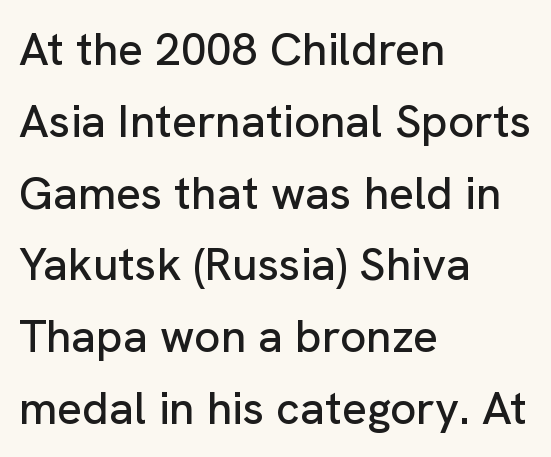
The image shows 46 px sans-serif type, upright; set left-aligned, normal line spacing (1.56x), normal letter spacing, not underlined; low stroke contrast and a medium x-height.
